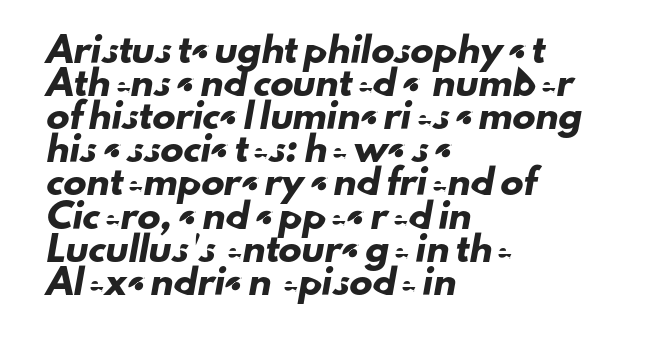
{"underline": "no", "align": "left", "line_spacing": "normal", "line_spacing_ratio": 1.44, "letter_spacing": "normal", "letter_spacing_em": 0.0, "glyph_px": 23}
